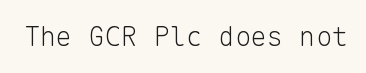
The image shows 27 px text type, upright; set normal letter spacing, not underlined.
